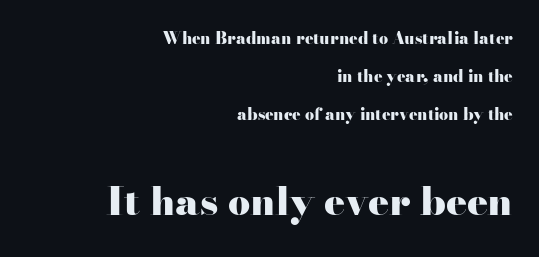
{"serif": "yes", "italic": "no", "bold": "yes", "weight": "heavy", "width": "wide", "stroke_contrast": "high", "x_height": "small", "monospaced": "no", "underline": "no", "align": "right", "line_spacing": "loose", "line_spacing_ratio": 2.37, "letter_spacing": "normal", "letter_spacing_em": 0.0, "larger_block": "second", "size_ratio": 2.44, "glyph_px": 39}
